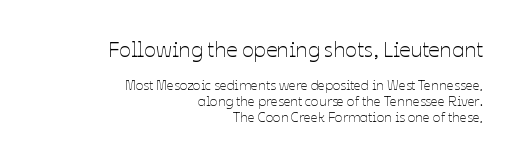
Q: Is the text bold? A: No.
Q: Is the text italic (slanted)? A: No, it is upright.
Q: Is the text underlined? A: No.
Q: How is the paragraph aligned? A: Right-aligned.
Q: Is the spacing between letters normal or unusually wide? A: Normal.
Q: Is the spacing between lines tight, normal or loose? A: Tight.
Q: Which block of text is set in a larger size, the first (top) or the second (bottom)? A: The first (top) one.
